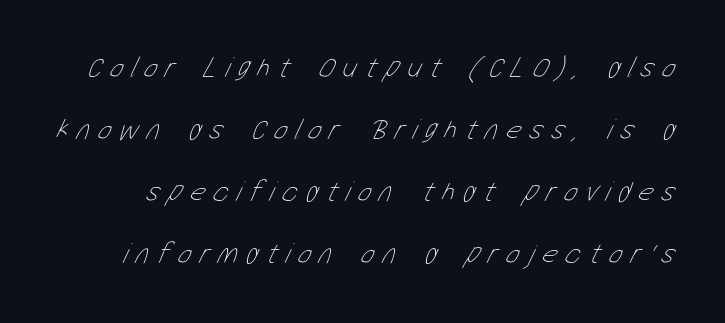
The image shows 29 px thin, condensed type; set loose line spacing (2.14x), unusually wide letter spacing (+0.28 em), not underlined; low stroke contrast and a medium x-height.
